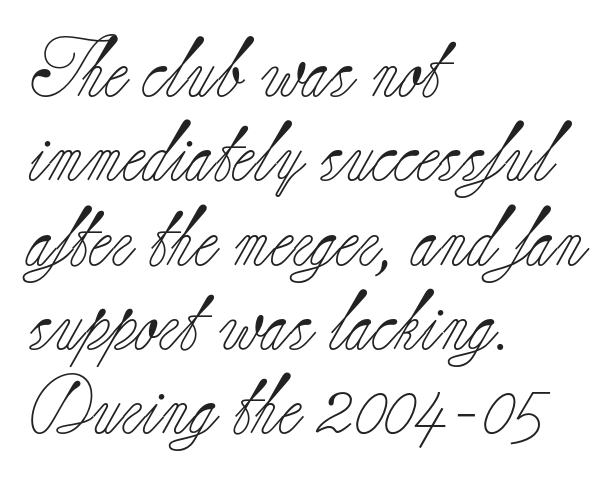
The image shows 59 px light serif type; set left-aligned, normal line spacing (1.43x), normal letter spacing, not underlined; low stroke contrast and a small x-height.
